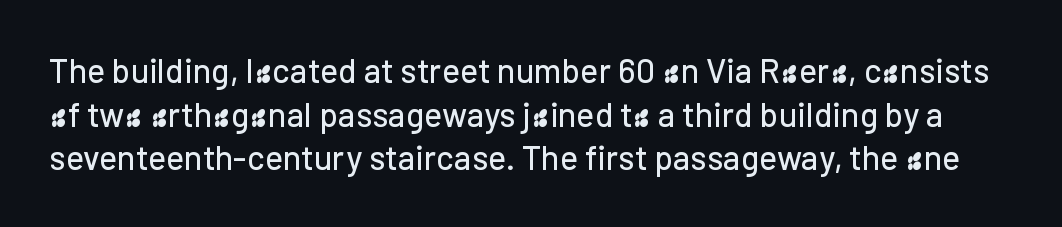
The image shows 34 px sans-serif type, upright; set normal line spacing (1.28x), normal letter spacing, not underlined; low stroke contrast and a medium x-height.
